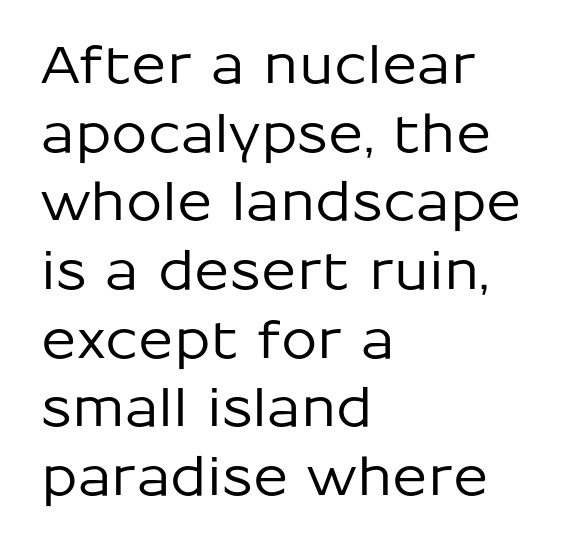
Honestly, there is no underline to notice here at all. Note: no serifs on the glyphs. Notice how the stems are strictly vertical — no italics here. Does the copy run flush right? No — it runs flush left.
